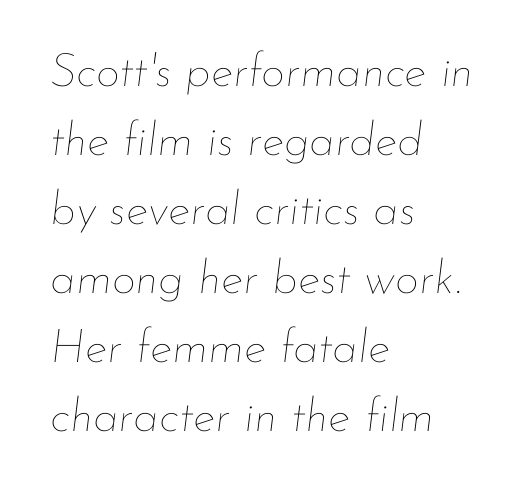
The image shows 47 px thin type, italic (leaning right); set left-aligned, normal line spacing (1.47x), normal letter spacing, not underlined; low stroke contrast and a small x-height.
